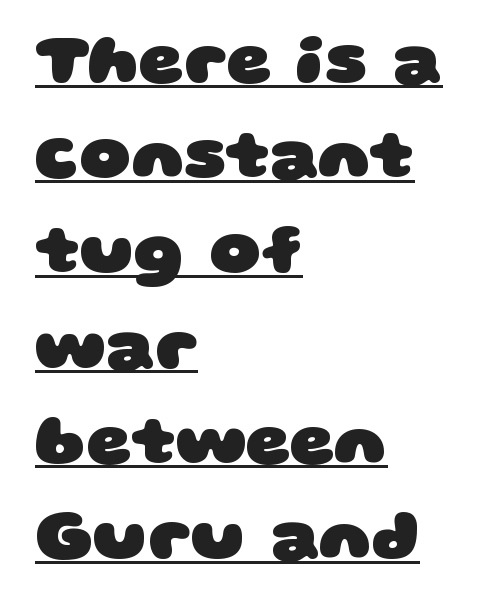
These lines carry a lot of weight — the face is fully bold. Baseline-to-baseline distance is the conventional proportion of letter height. Here the designer chose a conventional face with non-uniform glyph widths. Reading down the block, your eye returns to a fixed left position each line.
